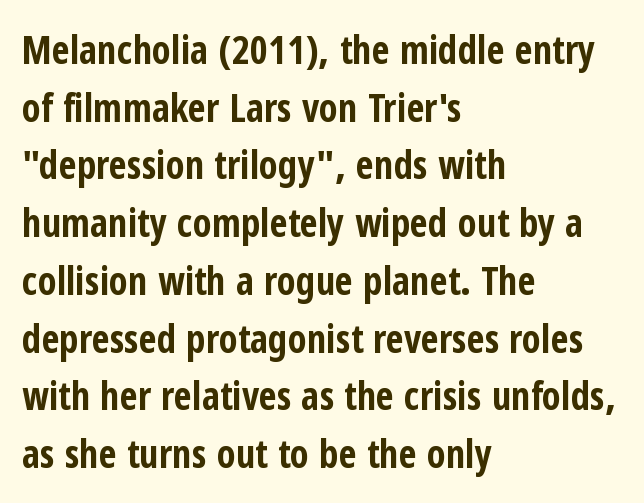
The image shows 39 px bold, condensed sans-serif type, upright; set left-aligned, normal line spacing (1.48x), normal letter spacing, not underlined; low stroke contrast and a medium x-height.
